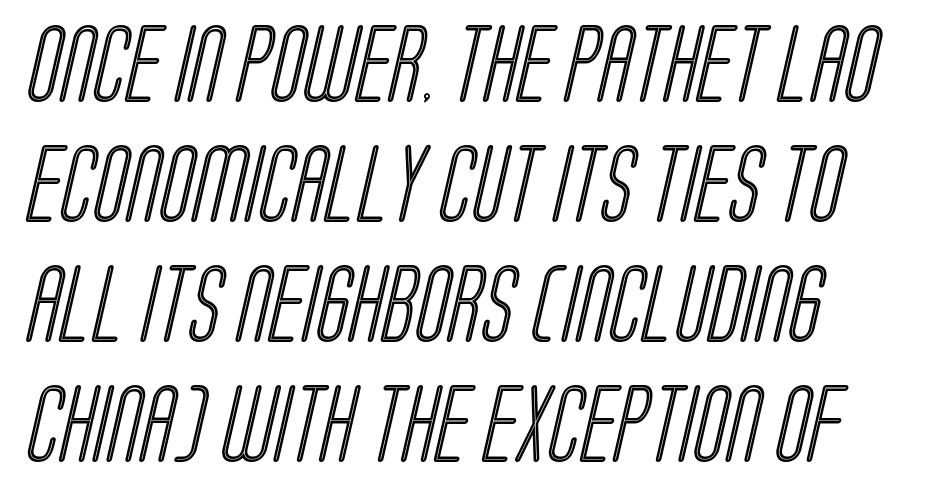
Q: Is the text underlined? A: No.
Q: How is the paragraph aligned? A: Left-aligned.
Q: Is the spacing between letters normal or unusually wide? A: Normal.
Q: Is the spacing between lines tight, normal or loose? A: Normal.
Q: Width (condensed, normal, or wide)? A: Condensed.
Q: x-height? A: Large.
Q: Monospaced? A: No.
